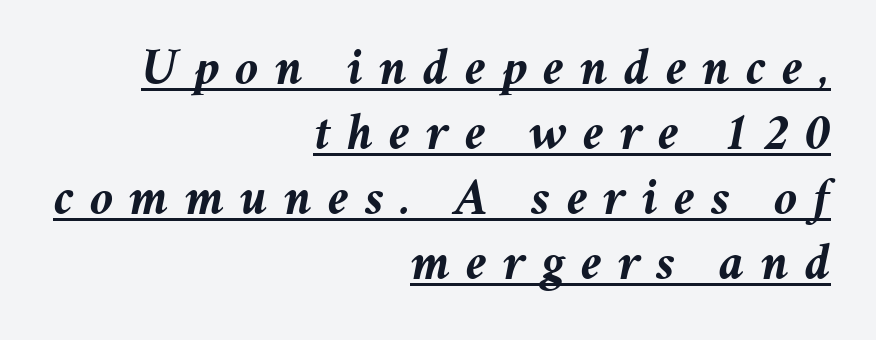
Q: Is the text bold? A: Yes.
Q: Is the text italic (slanted)? A: Yes, it leans right by about 11 degrees.
Q: Is the text underlined? A: Yes.
Q: How is the paragraph aligned? A: Right-aligned.
Q: Is the spacing between letters normal or unusually wide? A: Unusually wide.
Q: Is the spacing between lines tight, normal or loose? A: Normal.
Q: Width (condensed, normal, or wide)? A: Normal.
Q: Stroke contrast? A: Medium.
Q: x-height? A: Medium.
Q: Monospaced? A: No.
